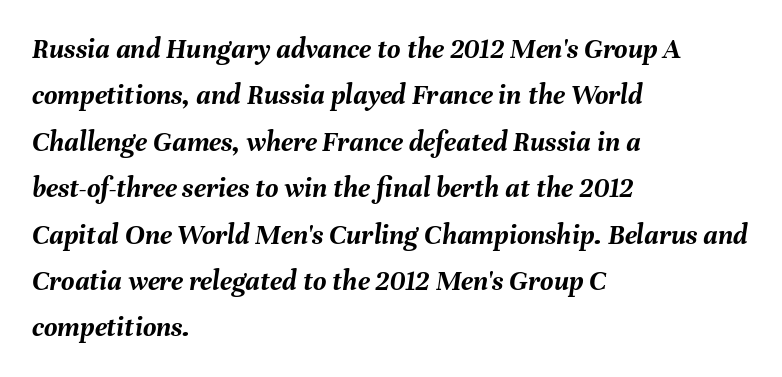
{"italic": "yes", "lean": "right", "slant_degrees": 8, "bold": "yes", "weight": "semibold", "width": "normal", "stroke_contrast": "medium", "x_height": "medium", "monospaced": "no", "underline": "no", "align": "left", "line_spacing": "normal", "line_spacing_ratio": 1.6, "letter_spacing": "normal", "letter_spacing_em": 0.0, "glyph_px": 29}
